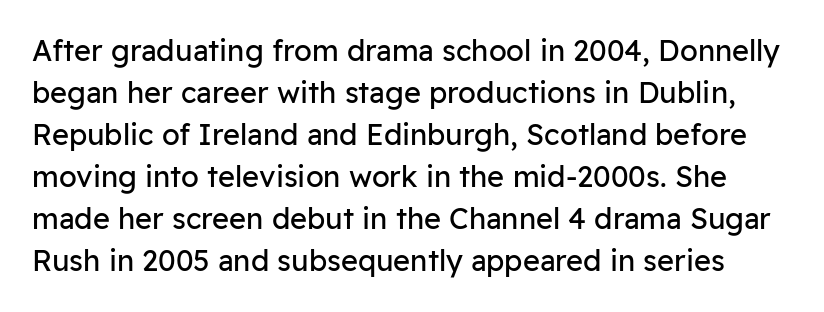
The image shows 29 px regular-weight sans-serif type, upright; set normal line spacing (1.45x), normal letter spacing, not underlined; low stroke contrast and a medium x-height.
